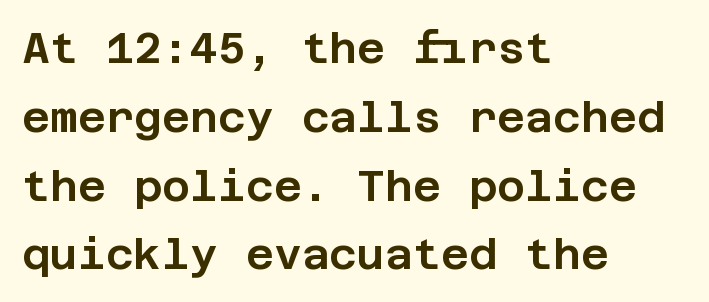
Q: Is the text italic (slanted)? A: No, it is upright.
Q: Is the typeface a serif or a sans-serif typeface? A: Sans-serif.
Q: Is the text underlined? A: No.
Q: How is the paragraph aligned? A: Left-aligned.
Q: Is the spacing between letters normal or unusually wide? A: Normal.
Q: Is the spacing between lines tight, normal or loose? A: Normal.
Q: Width (condensed, normal, or wide)? A: Normal.
Q: Stroke contrast? A: Low.
Q: x-height? A: Large.
